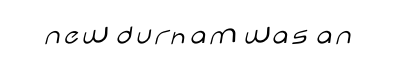
Do the characters align in a grid? No, the font is proportional. The rendering keeps characters at their native spacing. This rendering employs a face without finishing strokes, i.e., a sans-serif.
